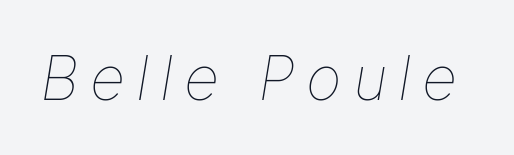
{"italic": "yes", "lean": "right", "slant_degrees": 9, "bold": "no", "weight": "thin", "width": "normal", "stroke_contrast": "low", "x_height": "medium", "monospaced": "no", "underline": "no", "glyph_px": 61}
